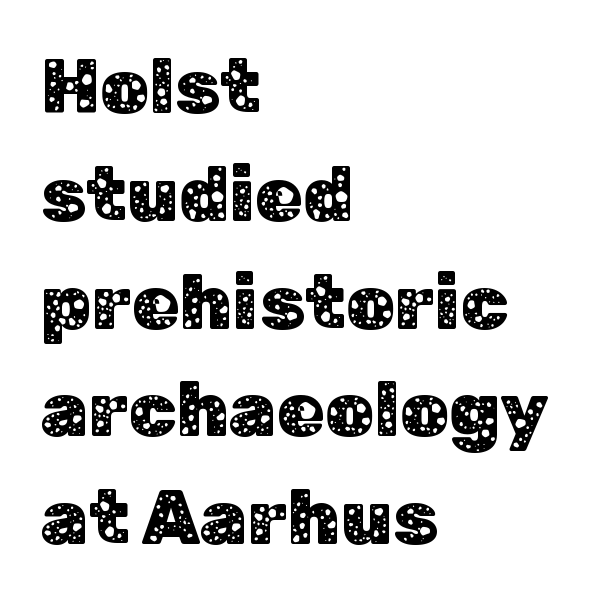
The image shows 77 px sans-serif type, upright; set left-aligned, normal line spacing (1.4x), normal letter spacing, not underlined; low stroke contrast and a medium x-height.
